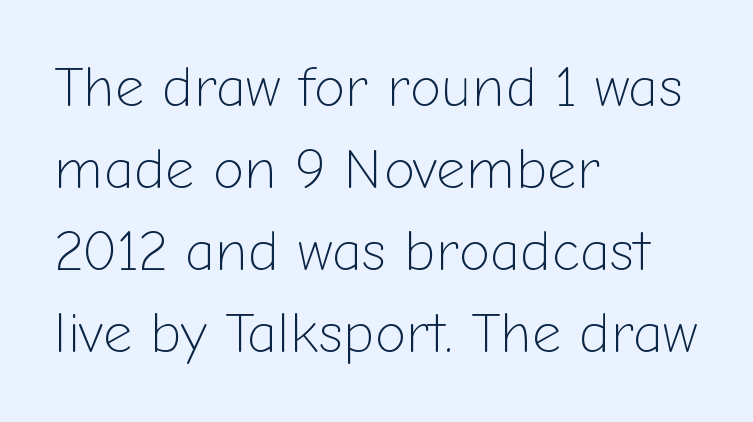
No chunkiness to these letters — they're not bold. One-word summary of the alignment: left. Do the characters align in a grid? No, the font is proportional. No extra tracking has been applied to these lines.
